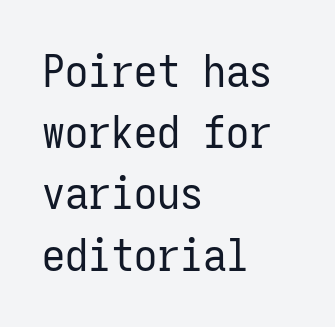
The setting favours the left margin, as ordinary paragraphs usually do. Beneath every word, the page is bare. The vertical gap from one line to the next is medium. No letter is thick-stroked: the sample isn't bold. Think of a typewriter: that constant character pitch is what you see here. The passage shown is typeset with a sans-serif family.
